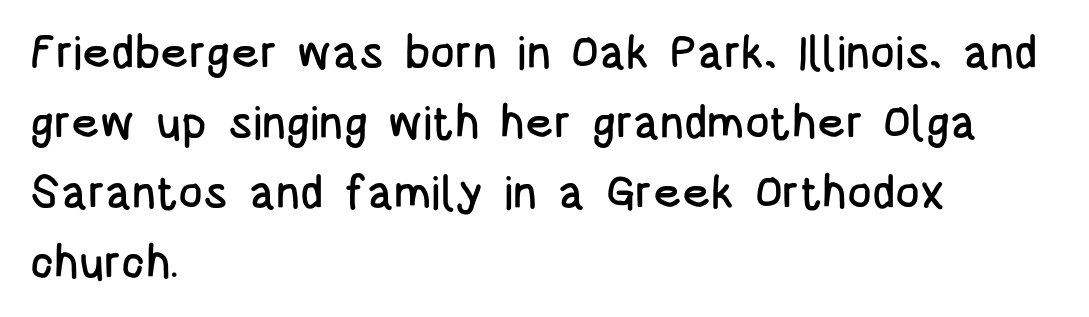
Q: Is the text italic (slanted)? A: No, it is upright.
Q: Is the typeface a serif or a sans-serif typeface? A: Sans-serif.
Q: Is the text underlined? A: No.
Q: How is the paragraph aligned? A: Left-aligned.
Q: Is the spacing between letters normal or unusually wide? A: Normal.
Q: Is the spacing between lines tight, normal or loose? A: Normal.
Q: Width (condensed, normal, or wide)? A: Condensed.
Q: Stroke contrast? A: Low.
Q: x-height? A: Large.
Q: Monospaced? A: No.
